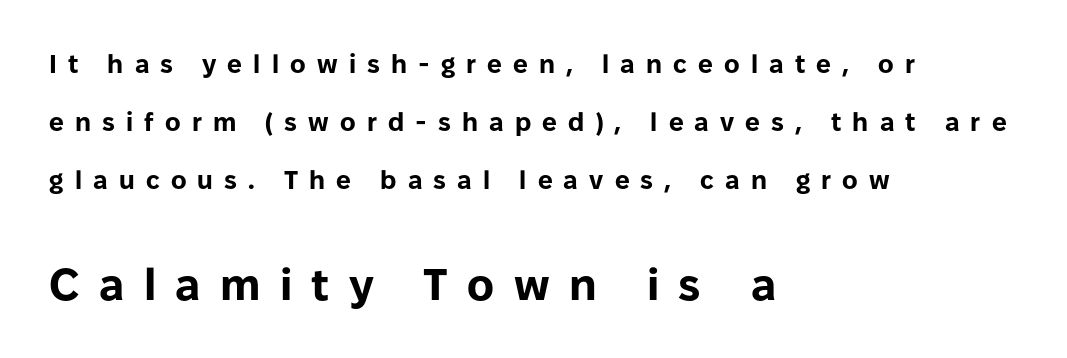
{"serif": "no", "italic": "no", "bold": "yes", "weight": "bold", "width": "normal", "stroke_contrast": "low", "x_height": "medium", "monospaced": "no", "underline": "no", "align": "left", "line_spacing": "loose", "line_spacing_ratio": 2.23, "letter_spacing": "wide", "letter_spacing_em": 0.43, "larger_block": "second", "size_ratio": 1.73, "glyph_px": 45}
